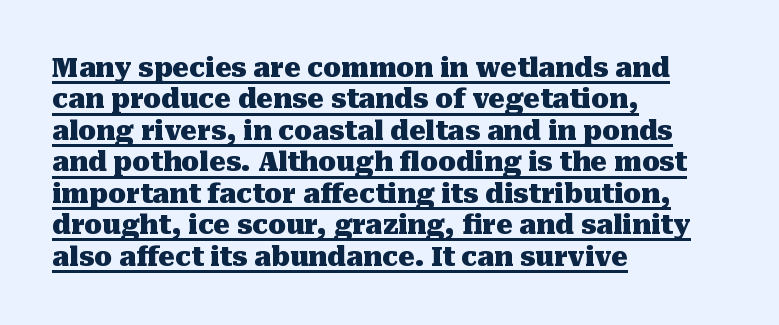
Q: Is the text bold? A: Yes.
Q: Is the text italic (slanted)? A: No, it is upright.
Q: Is the text underlined? A: Yes.
Q: How is the paragraph aligned? A: Left-aligned.
Q: Is the spacing between letters normal or unusually wide? A: Normal.
